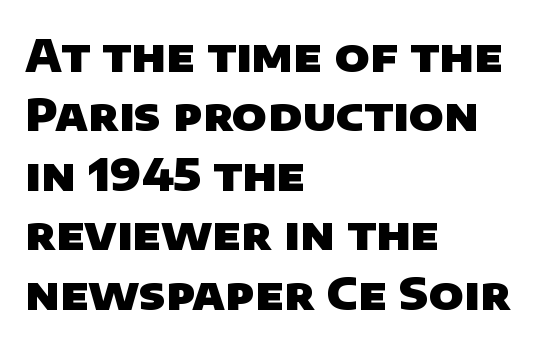
{"serif": "no", "bold": "yes", "weight": "heavy", "width": "normal", "stroke_contrast": "low", "x_height": "large", "monospaced": "no", "underline": "no", "align": "left", "line_spacing": "normal", "line_spacing_ratio": 1.32, "letter_spacing": "normal", "letter_spacing_em": 0.0, "glyph_px": 45}
